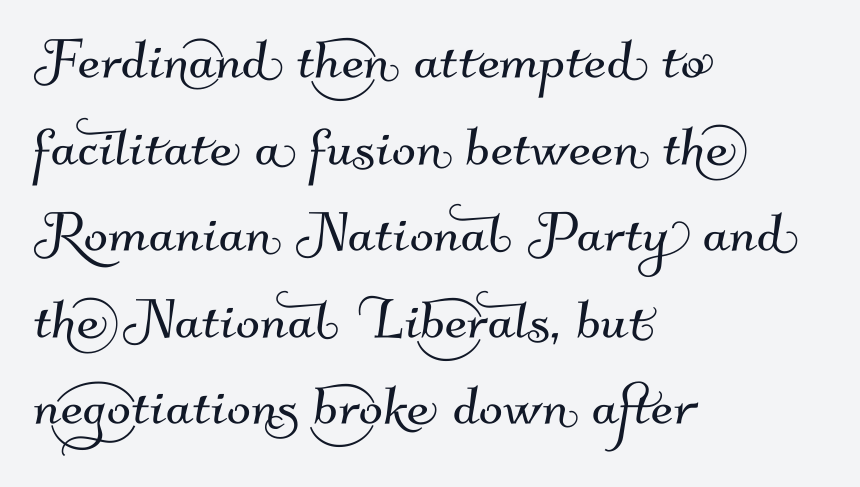
Q: Is the typeface a serif or a sans-serif typeface? A: Sans-serif.
Q: Is the text underlined? A: No.
Q: How is the paragraph aligned? A: Left-aligned.
Q: Is the spacing between letters normal or unusually wide? A: Normal.
Q: Width (condensed, normal, or wide)? A: Normal.
Q: Stroke contrast? A: Medium.
Q: x-height? A: Small.
Q: Monospaced? A: No.
